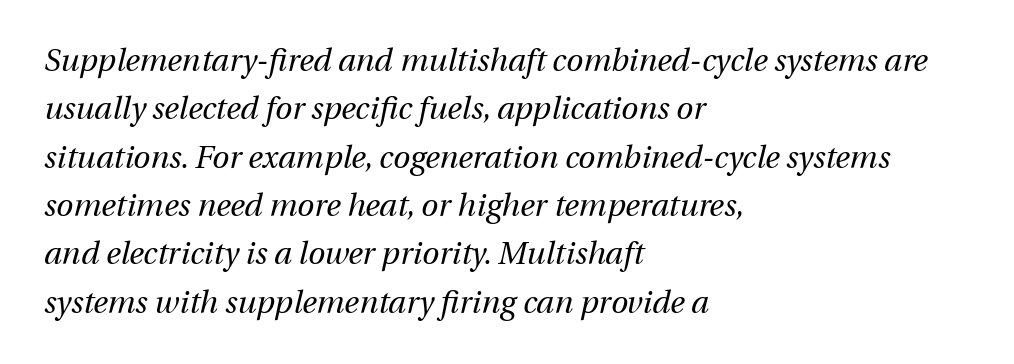
Ink coverage per letter is moderate at most. The whole block is typeset with a tilt. You could not count columns in this text — the font is proportionally spaced. The foot of each line stays bare and open. This rendering uses left alignment, leaving the right contour irregular.
